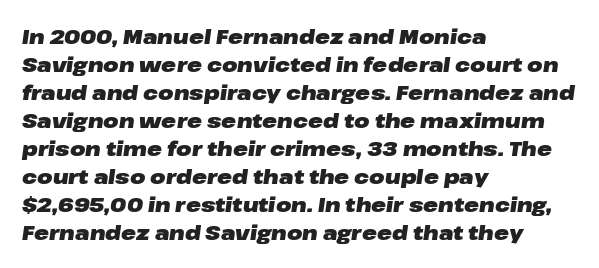
Q: Is the text bold? A: Yes.
Q: Is the text italic (slanted)? A: Yes, it leans right by about 8 degrees.
Q: Is the text underlined? A: No.
Q: How is the paragraph aligned? A: Left-aligned.
Q: Is the spacing between letters normal or unusually wide? A: Normal.
Q: Is the spacing between lines tight, normal or loose? A: Normal.
